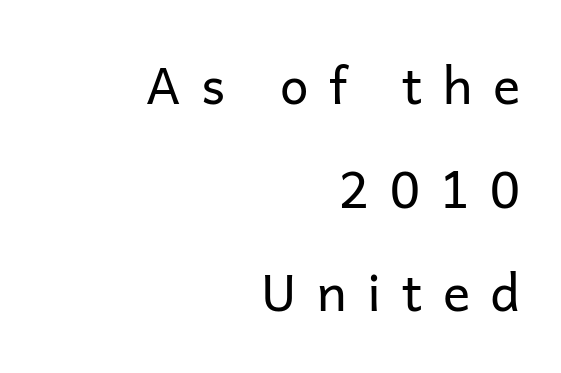
{"serif": "no", "italic": "no", "bold": "no", "weight": "regular", "width": "normal", "stroke_contrast": "low", "x_height": "medium", "monospaced": "no", "underline": "no", "align": "right", "line_spacing": "loose", "line_spacing_ratio": 2.03, "letter_spacing": "wide", "letter_spacing_em": 0.4, "glyph_px": 51}
